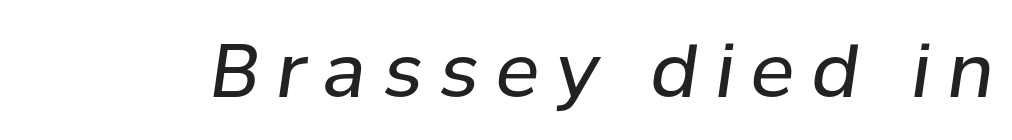
The image shows 74 px regular-weight type, italic (leaning right); set unusually wide letter spacing (+0.23 em), not underlined; low stroke contrast and a medium x-height.
